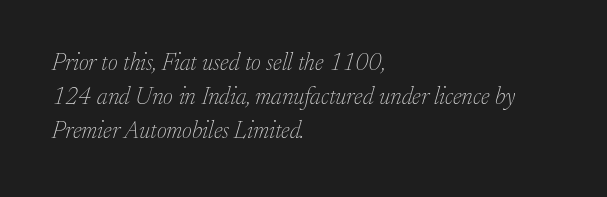
The image shows 24 px text type, italic (leaning right); set left-aligned, normal line spacing (1.41x), normal letter spacing, not underlined.
